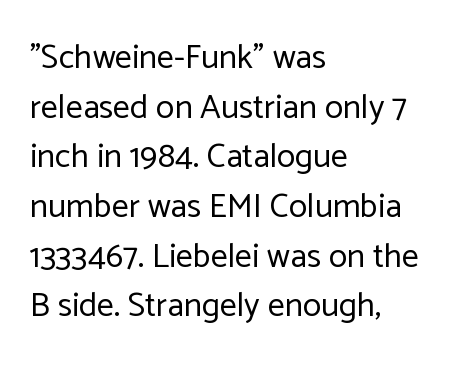
{"serif": "no", "italic": "no", "bold": "no", "weight": "regular", "width": "normal", "stroke_contrast": "low", "x_height": "medium", "monospaced": "no", "underline": "no", "align": "left", "line_spacing": "normal", "line_spacing_ratio": 1.46, "letter_spacing": "normal", "letter_spacing_em": 0.0, "glyph_px": 34}
